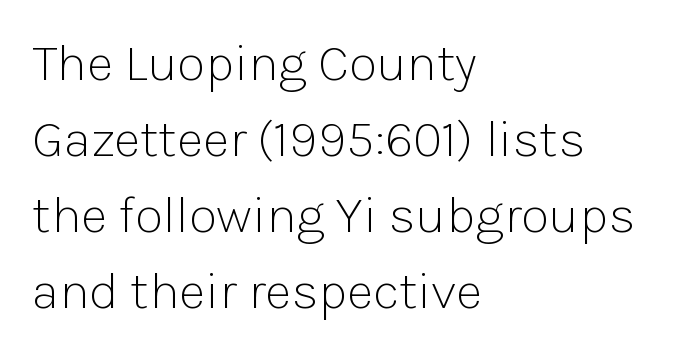
{"serif": "no", "italic": "no", "bold": "no", "weight": "light", "width": "normal", "stroke_contrast": "low", "x_height": "medium", "monospaced": "no", "underline": "no", "align": "left", "line_spacing": "normal", "line_spacing_ratio": 1.46, "letter_spacing": "normal", "letter_spacing_em": 0.0, "glyph_px": 52}
